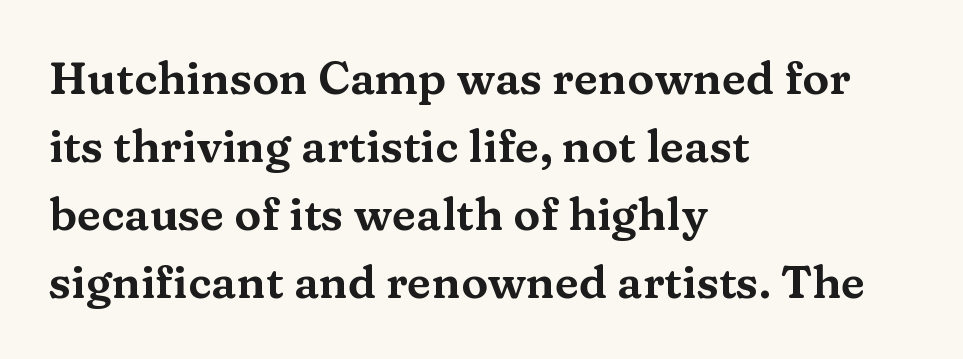
Q: Is the text italic (slanted)? A: No, it is upright.
Q: Is the typeface a serif or a sans-serif typeface? A: Serif.
Q: Is the text underlined? A: No.
Q: How is the paragraph aligned? A: Left-aligned.
Q: Is the spacing between letters normal or unusually wide? A: Normal.
Q: Is the spacing between lines tight, normal or loose? A: Normal.
Q: Width (condensed, normal, or wide)? A: Wide.
Q: Stroke contrast? A: Medium.
Q: x-height? A: Medium.
Q: Monospaced? A: No.
